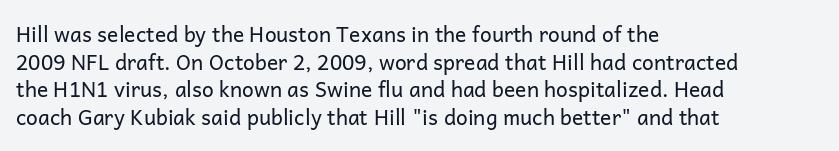
Every stem runs plumb, perpendicular to the baseline. Leftover space on each line is placed entirely after the last word. Check the space under the baseline: it is left empty. This reads as an unemphasized weight, regular at the heaviest. Caption: standard tracking, unaltered.
